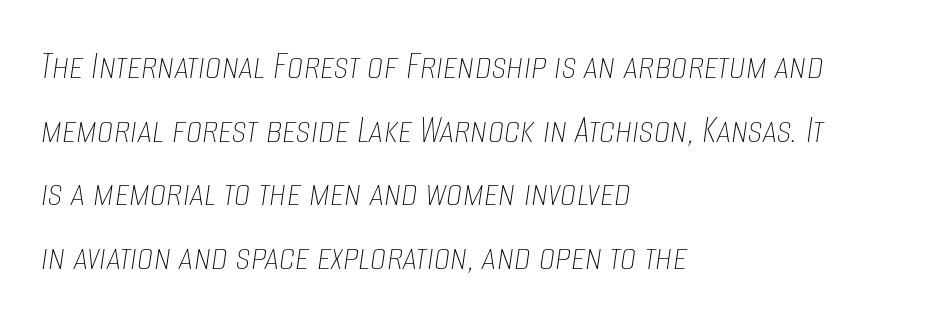
{"italic": "yes", "lean": "right", "slant_degrees": 8, "bold": "no", "weight": "thin", "width": "condensed", "stroke_contrast": "low", "x_height": "large", "monospaced": "no", "underline": "no", "align": "left", "line_spacing": "normal", "line_spacing_ratio": 1.55, "letter_spacing": "normal", "letter_spacing_em": 0.0, "glyph_px": 41}
